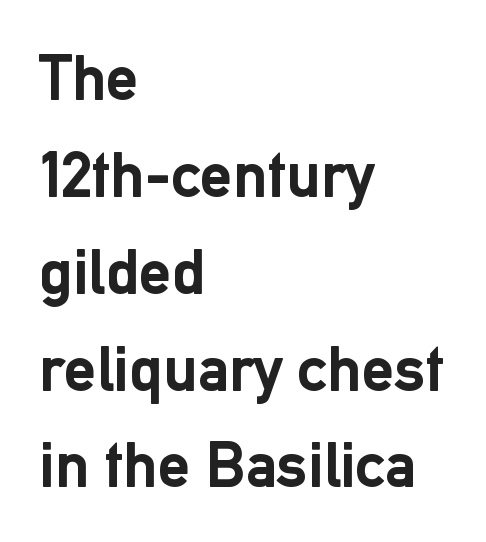
{"serif": "no", "italic": "no", "bold": "yes", "weight": "semibold", "width": "normal", "stroke_contrast": "low", "x_height": "medium", "monospaced": "no", "underline": "no", "align": "left", "line_spacing": "normal", "line_spacing_ratio": 1.49, "letter_spacing": "normal", "letter_spacing_em": 0.0, "glyph_px": 65}
